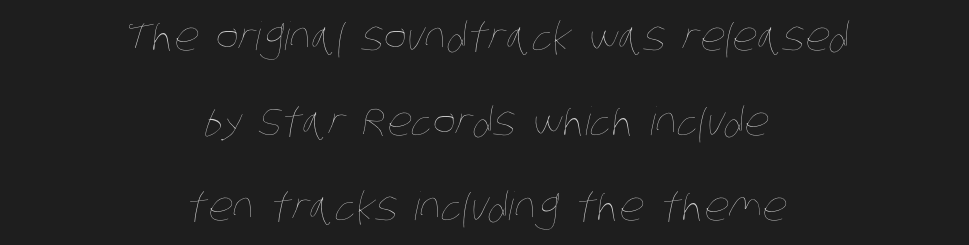
If you folded the block vertically in half, each line would mirror itself in length. The gap between lines stays unmarked. Quick note: interline space is abundant. Bold? No — there's no thickening of the strokes. How are the letters spaced? Ordinarily, with no added tracking.
